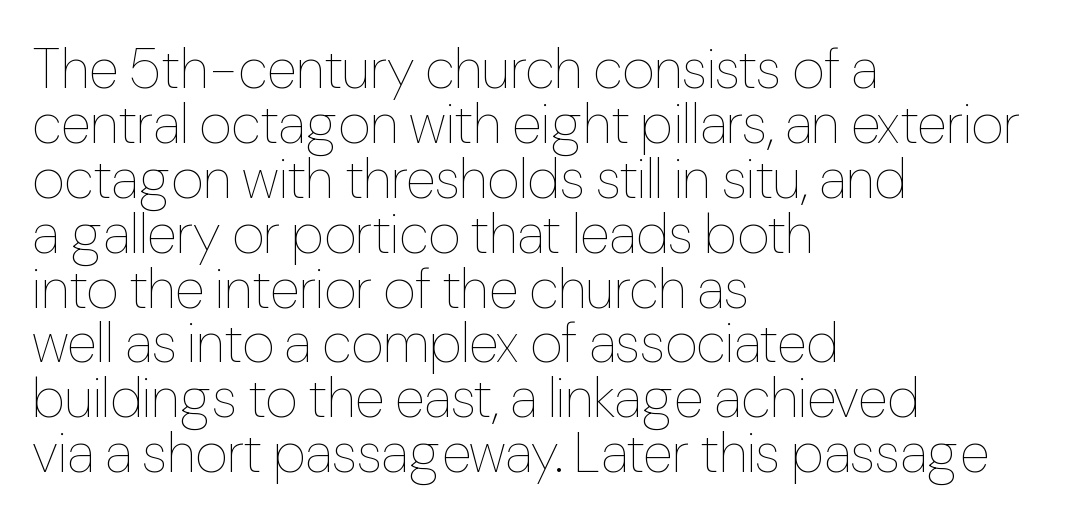
The image shows 56 px thin, condensed type, upright; set left-aligned, tight line spacing (0.98x), normal letter spacing, not underlined; low stroke contrast and a medium x-height.
